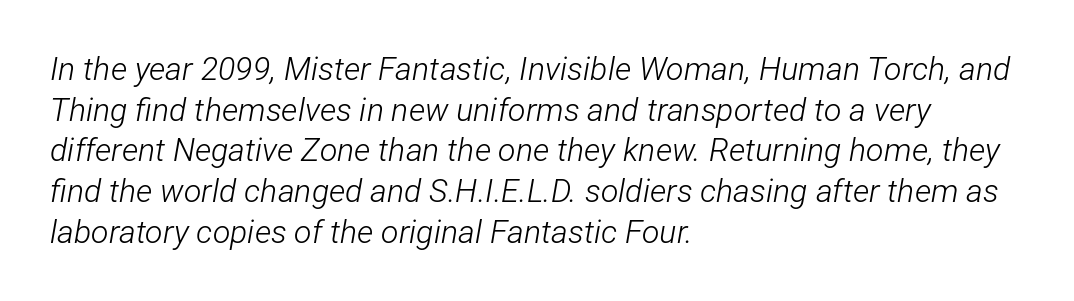
{"italic": "yes", "lean": "right", "slant_degrees": 12, "bold": "no", "weight": "light", "width": "condensed", "stroke_contrast": "low", "x_height": "medium", "monospaced": "no", "underline": "no", "align": "left", "line_spacing": "normal", "line_spacing_ratio": 1.27, "letter_spacing": "normal", "letter_spacing_em": 0.0, "glyph_px": 32}
